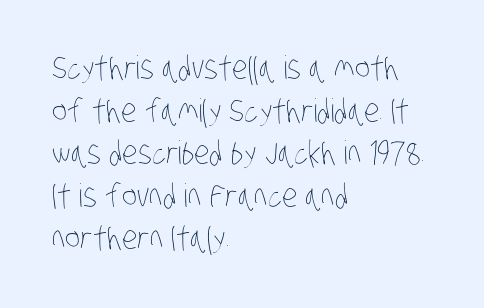
The type is set solid horizontally, with unmodified tracking. This is not heavy type; no bold has been used. The foot of each line stays bare and open. The lines are quadded left.
